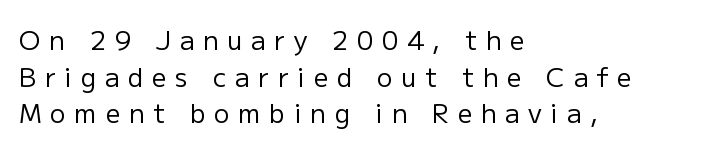
{"italic": "no", "bold": "no", "underline": "no", "align": "left", "line_spacing": "normal", "line_spacing_ratio": 1.41, "letter_spacing": "wide", "letter_spacing_em": 0.33, "glyph_px": 26}
